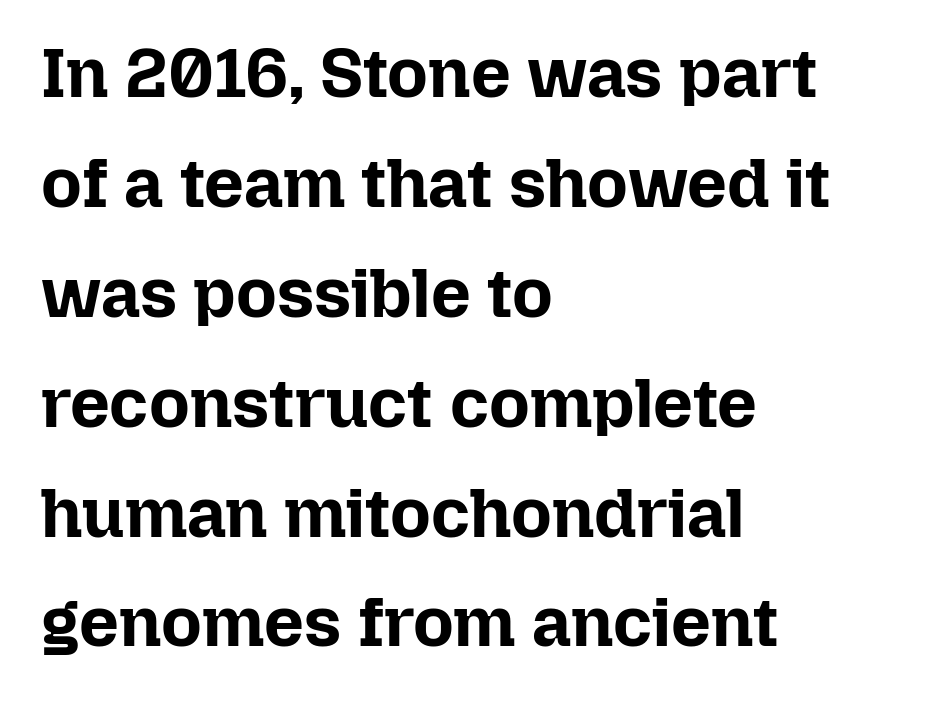
{"italic": "no", "bold": "yes", "weight": "bold", "width": "normal", "stroke_contrast": "low", "x_height": "medium", "monospaced": "no", "underline": "no", "align": "left", "line_spacing": "normal", "line_spacing_ratio": 1.57, "letter_spacing": "normal", "letter_spacing_em": 0.0, "glyph_px": 70}
